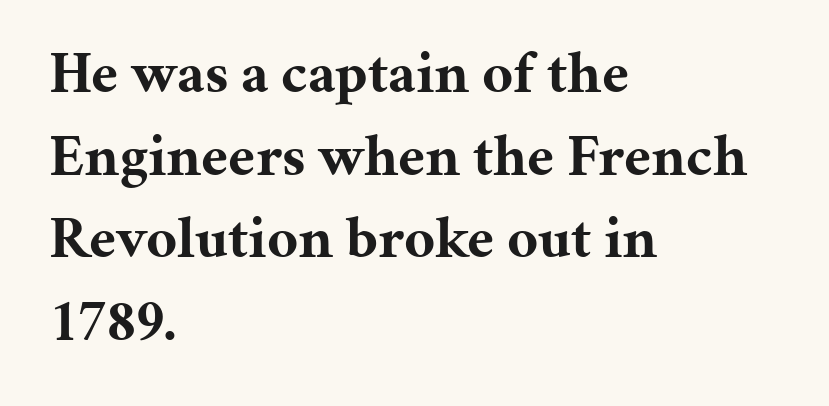
The image shows 59 px bold serif type, upright; set left-aligned, normal line spacing (1.4x), normal letter spacing, not underlined; medium stroke contrast and a medium x-height.
